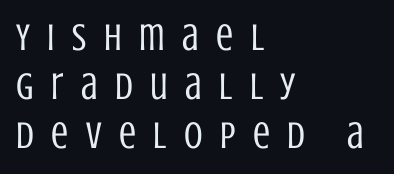
The image shows 38 px regular-weight, condensed sans-serif type, upright; set left-aligned, normal line spacing (1.29x), unusually wide letter spacing (+0.46 em), not underlined; low stroke contrast and a large x-height.
